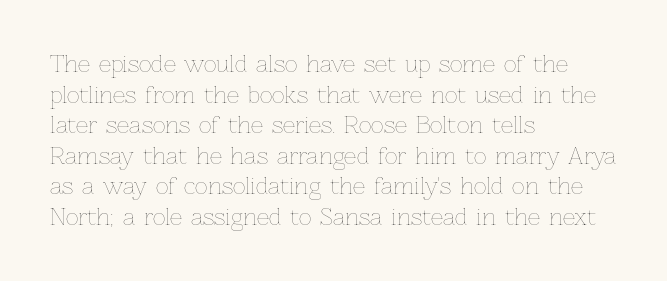
The image shows 22 px text type, upright; set left-aligned, normal line spacing (1.39x), normal letter spacing, not underlined.
